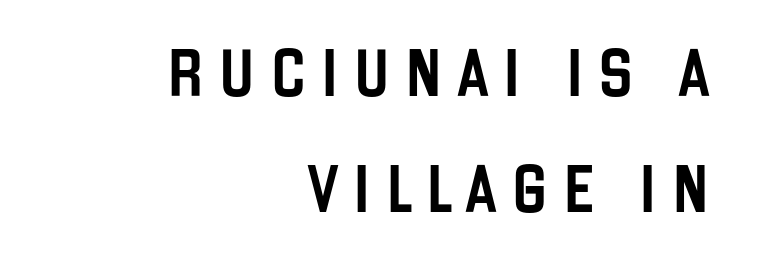
The image shows 47 px condensed sans-serif type, upright; set right-aligned, loose line spacing (2.47x), unusually wide letter spacing (+0.33 em), not underlined; low stroke contrast and a large x-height.
